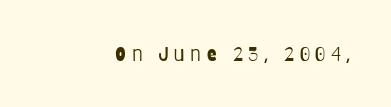
The image shows 20 px text type, upright; set unusually wide letter spacing (+0.28 em), not underlined.
